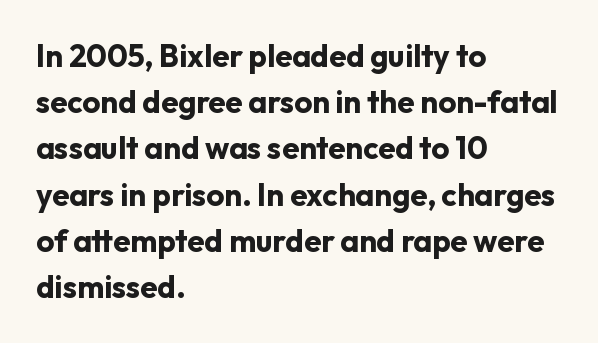
{"serif": "no", "italic": "no", "bold": "yes", "weight": "bold", "width": "normal", "stroke_contrast": "low", "x_height": "medium", "monospaced": "no", "underline": "no", "align": "left", "line_spacing": "normal", "line_spacing_ratio": 1.49, "letter_spacing": "normal", "letter_spacing_em": 0.0, "glyph_px": 31}
